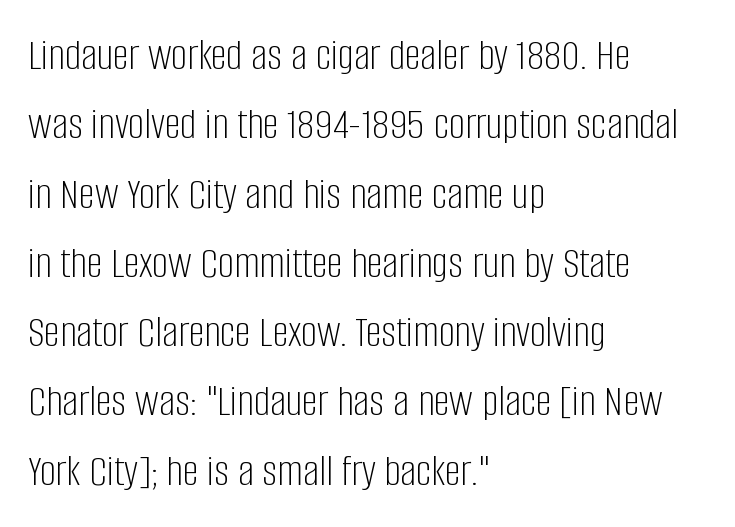
The image shows 45 px light, condensed sans-serif type, upright; set left-aligned, normal line spacing (1.54x), normal letter spacing, not underlined; low stroke contrast and a large x-height.
